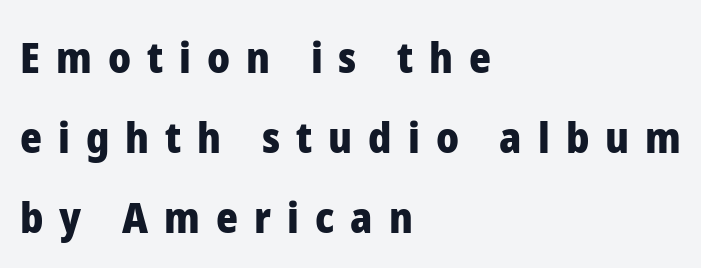
Q: Is the text bold? A: Yes.
Q: Is the text italic (slanted)? A: No, it is upright.
Q: Is the typeface a serif or a sans-serif typeface? A: Sans-serif.
Q: Is the text underlined? A: No.
Q: How is the paragraph aligned? A: Left-aligned.
Q: Is the spacing between letters normal or unusually wide? A: Unusually wide.
Q: Is the spacing between lines tight, normal or loose? A: Loose.
Q: Width (condensed, normal, or wide)? A: Normal.
Q: Stroke contrast? A: Low.
Q: x-height? A: Medium.
Q: Monospaced? A: No.
